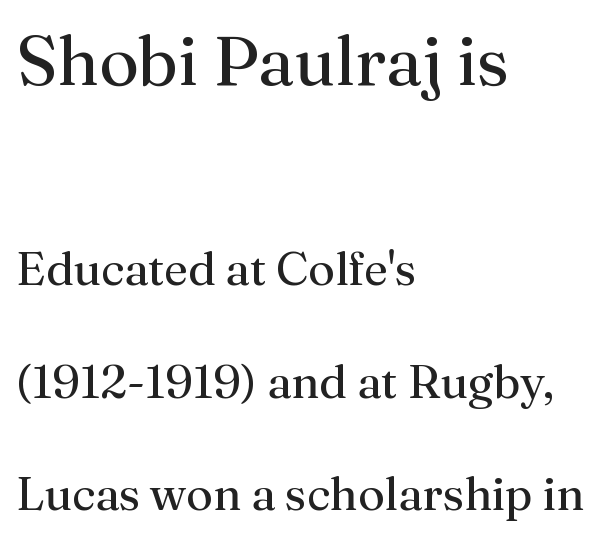
The image shows 70 px regular-weight serif type, upright; set left-aligned, loose line spacing (2.39x), normal letter spacing, not underlined; the first (top) block is 1.49x larger; medium stroke contrast and a medium x-height.
